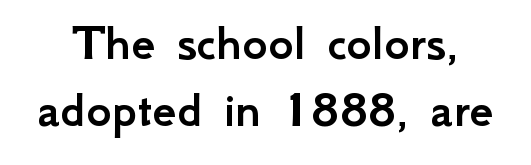
Q: Is the text italic (slanted)? A: No, it is upright.
Q: Is the typeface a serif or a sans-serif typeface? A: Sans-serif.
Q: Is the text underlined? A: No.
Q: Is the spacing between letters normal or unusually wide? A: Normal.
Q: Is the spacing between lines tight, normal or loose? A: Normal.
Q: Width (condensed, normal, or wide)? A: Normal.
Q: Stroke contrast? A: Low.
Q: x-height? A: Small.
Q: Monospaced? A: No.
